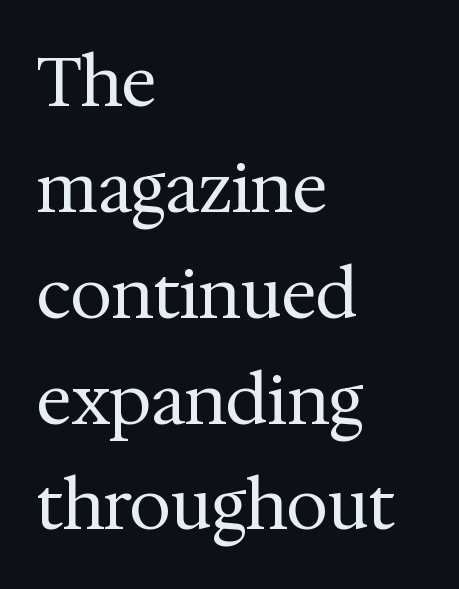
Here the designer chose a conventional face with non-uniform glyph widths. The line texture is even and compact thanks to regular tracking. Each row of text sits above clean, open space. Line spacing here is normal. This is not heavy type; no bold has been used.
